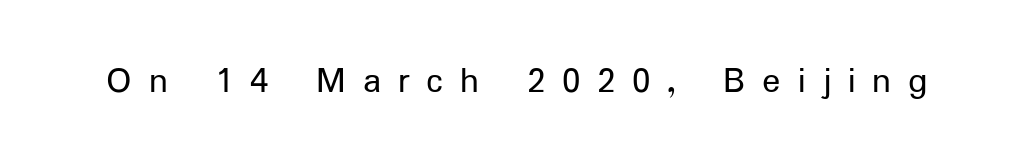
Descenders hang freely into open space. The passage shown has open, widely tracked lettering throughout. This sample has the flowing, uneven cadence of proportional lettering. Nothing sits at the stroke ends, so this counts as sans-serif.
